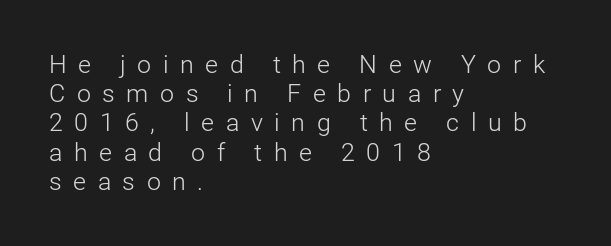
The image shows 25 px text type, upright; set left-aligned, line spacing 1.17x, unusually wide letter spacing (+0.46 em), not underlined.
